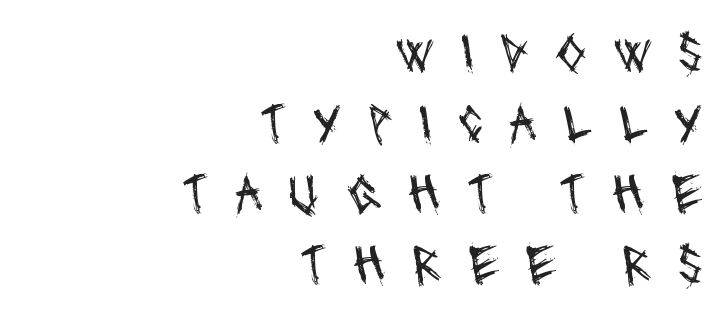
The image shows 57 px regular-weight, condensed sans-serif type; set right-aligned, line spacing 1.24x, unusually wide letter spacing (+0.45 em), not underlined; medium stroke contrast and a large x-height.
